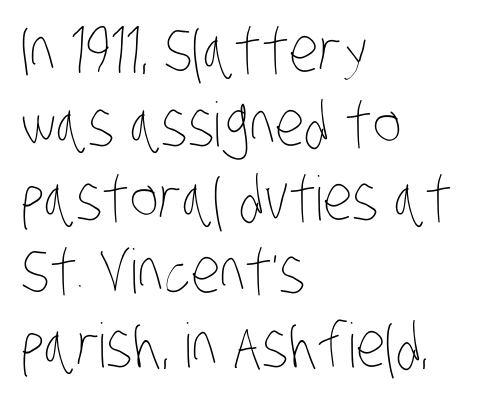
Q: Is the text bold? A: No.
Q: Is the text underlined? A: No.
Q: How is the paragraph aligned? A: Left-aligned.
Q: Is the spacing between letters normal or unusually wide? A: Normal.
Q: Width (condensed, normal, or wide)? A: Condensed.
Q: Stroke contrast? A: Low.
Q: x-height? A: Large.
Q: Monospaced? A: No.
